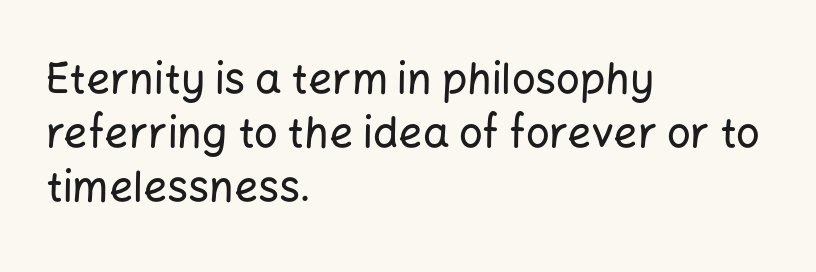
{"serif": "no", "italic": "no", "width": "normal", "stroke_contrast": "low", "x_height": "medium", "monospaced": "no", "underline": "no", "align": "left", "line_spacing": "normal", "line_spacing_ratio": 1.29, "letter_spacing": "normal", "letter_spacing_em": 0.0, "glyph_px": 42}
